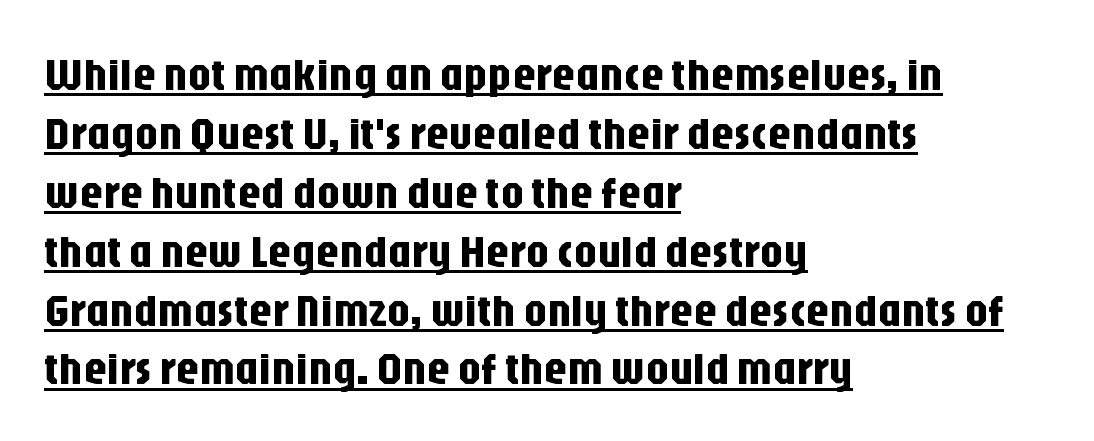
The image shows 46 px condensed sans-serif type, upright; set left-aligned, normal line spacing (1.28x), normal letter spacing, underlined; low stroke contrast and a large x-height.
